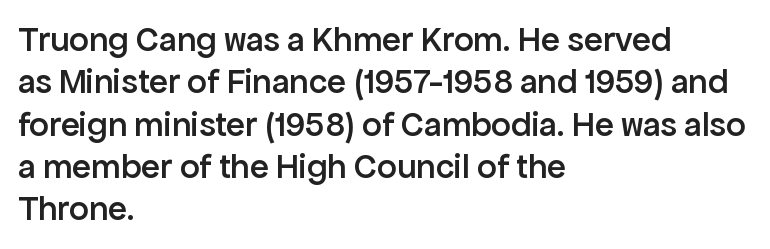
{"serif": "no", "italic": "no", "bold": "semi", "weight": "semibold", "width": "normal", "stroke_contrast": "low", "x_height": "medium", "monospaced": "no", "underline": "no", "align": "left", "line_spacing_ratio": 1.21, "letter_spacing": "normal", "letter_spacing_em": 0.0, "glyph_px": 35}
